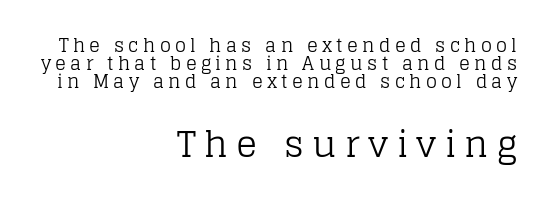
The image shows 35 px regular-weight serif type, upright; set right-aligned, tight line spacing (1.01x), unusually wide letter spacing (+0.24 em), not underlined; the second (bottom) block is 1.94x larger; low stroke contrast and a large x-height.
